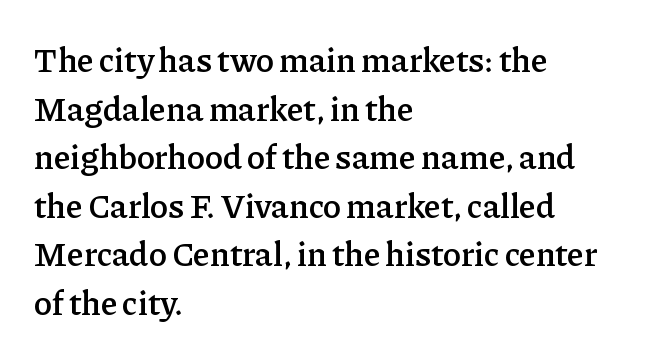
{"serif": "yes", "italic": "no", "bold": "semi", "weight": "semibold", "width": "normal", "stroke_contrast": "low", "x_height": "medium", "monospaced": "no", "underline": "no", "align": "left", "line_spacing": "normal", "line_spacing_ratio": 1.43, "letter_spacing": "normal", "letter_spacing_em": 0.0, "glyph_px": 34}
